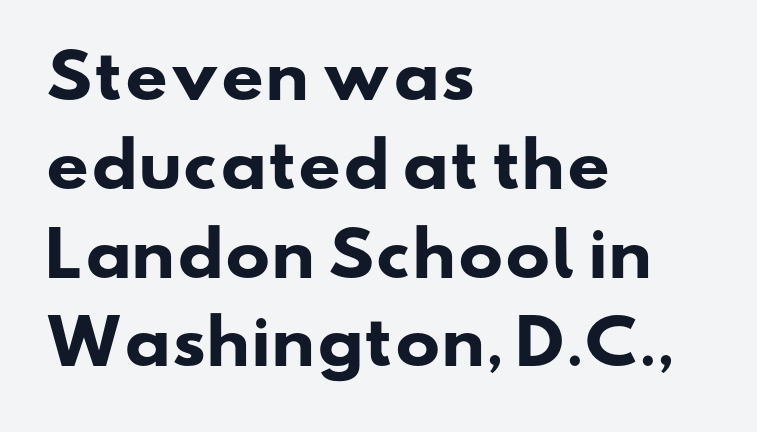
This rendering uses left alignment, leaving the right contour irregular. Here the designer chose a conventional face with non-uniform glyph widths. The foot of each line stays bare and open. Nothing unusual about the tracking: characters are spaced as the font intends. Vertical spacing — default.
